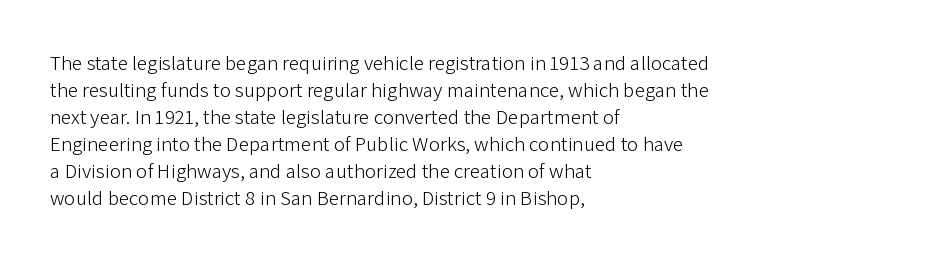
The passage shown is not underscored anywhere. Summary of vertical rhythm: regular, with standard interline spacing. The rag falls on the right side of this text block. Notice how the stems are strictly vertical — no italics here. Vertical stems look standard width or narrower in stroke.
